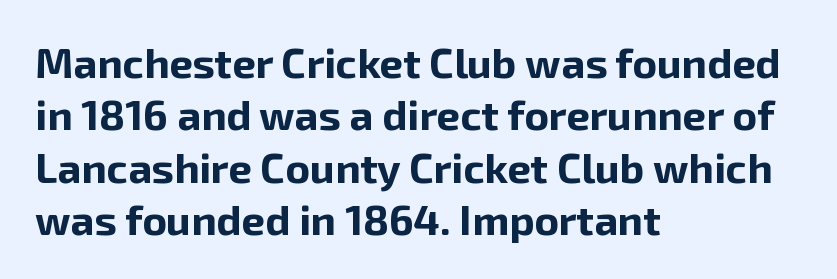
{"serif": "no", "italic": "no", "bold": "yes", "weight": "bold", "width": "normal", "stroke_contrast": "low", "x_height": "medium", "monospaced": "no", "underline": "no", "align": "left", "line_spacing": "normal", "line_spacing_ratio": 1.25, "letter_spacing": "normal", "letter_spacing_em": 0.0, "glyph_px": 42}
